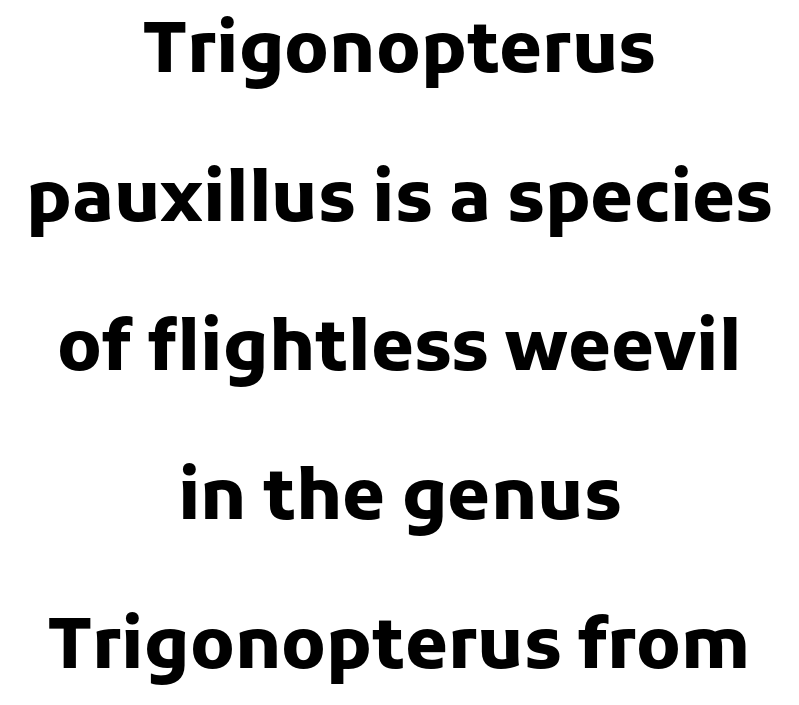
The image shows 69 px heavy sans-serif type, upright; set centered, loose line spacing (2.16x), normal letter spacing, not underlined; low stroke contrast and a medium x-height.
